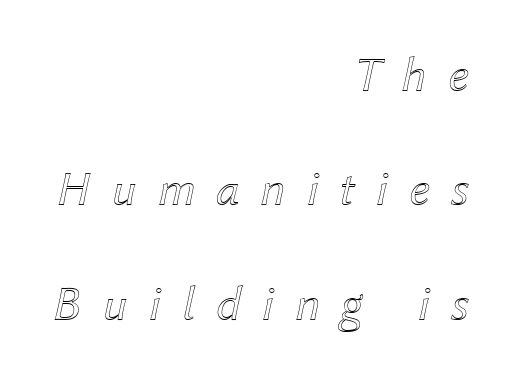
Q: Is the text italic (slanted)? A: Yes, it leans right by about 12 degrees.
Q: Is the text underlined? A: No.
Q: How is the paragraph aligned? A: Right-aligned.
Q: Is the spacing between letters normal or unusually wide? A: Unusually wide.
Q: Is the spacing between lines tight, normal or loose? A: Loose.
Q: Width (condensed, normal, or wide)? A: Normal.
Q: x-height? A: Medium.
Q: Monospaced? A: No.
